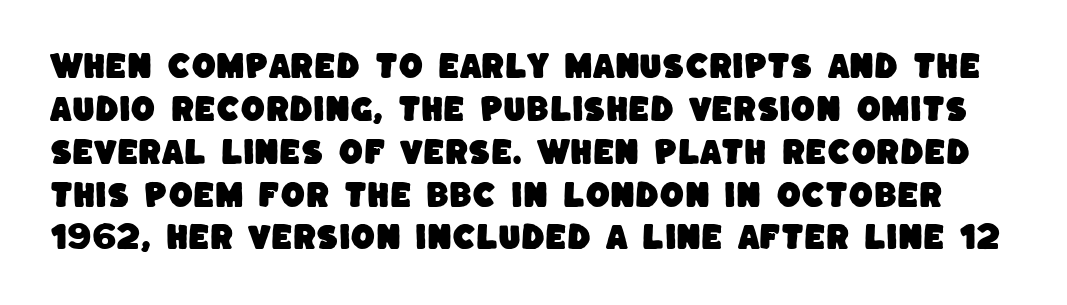
{"serif": "no", "width": "normal", "stroke_contrast": "low", "x_height": "large", "monospaced": "no", "underline": "no", "line_spacing": "normal", "line_spacing_ratio": 1.53, "letter_spacing": "normal", "letter_spacing_em": 0.0, "glyph_px": 28}
